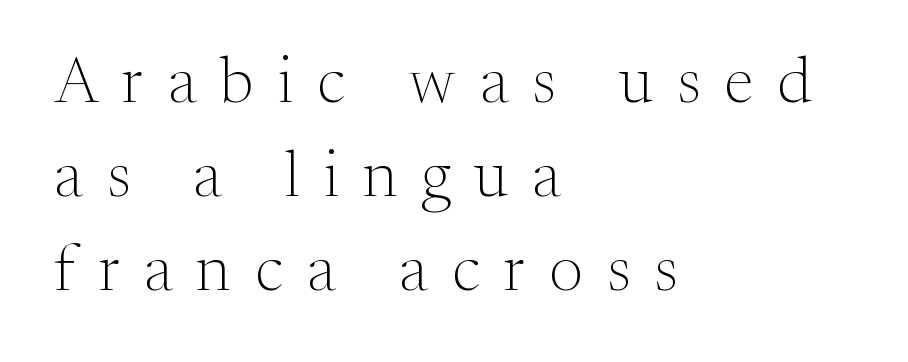
Summary of weight: not heavy and not bold. The text block is weighted toward the left margin, trailing off unevenly rightward. These lines are composed in type with serifs. It's the straight-up-and-down kind of type. The glyphs are unaccompanied by any horizontal stroke below them. A typesetter would call this proportional, since set widths differ per character.
